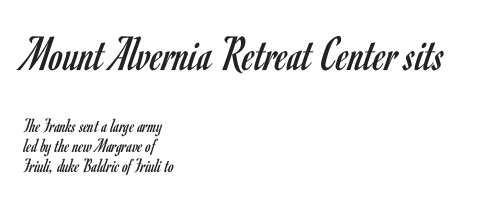
{"serif": "no", "bold": "no", "weight": "regular", "width": "condensed", "stroke_contrast": "low", "x_height": "small", "monospaced": "no", "underline": "no", "align": "left", "line_spacing": "tight", "line_spacing_ratio": 0.99, "letter_spacing": "normal", "letter_spacing_em": 0.0, "larger_block": "first", "size_ratio": 2.5, "glyph_px": 50}
